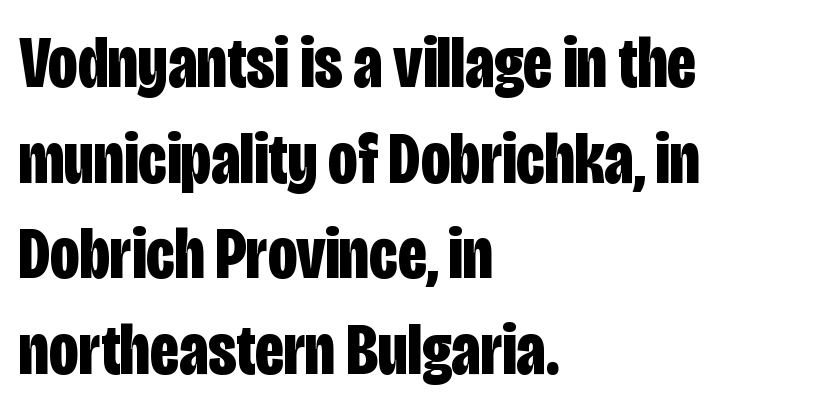
In CSS terms this would be text-align: left. Lines of text with bare space underneath. The letters advance in unequal steps, a hallmark of proportional type. Does the type have serifs? No, each stem ends abruptly. The letters sit at their default tracking, neither squeezed nor spread.
